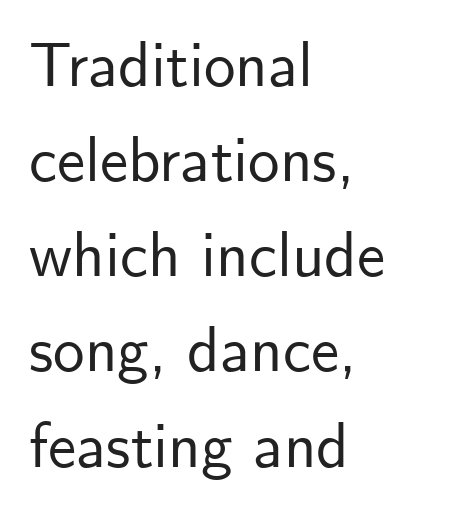
Does the lettering tilt? It doesn't — this is upright. The passage shown stacks its lines at a standard gap. The paragraph shown leans on its left margin. Each letter keeps its own natural width here, so spacing adapts to shape.
